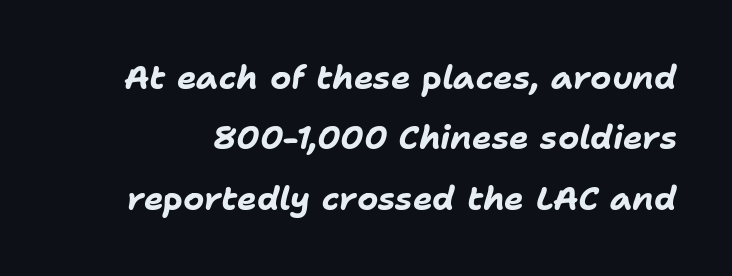
Q: Is the text bold? A: Yes.
Q: Is the text italic (slanted)? A: Yes, it leans right by about 11 degrees.
Q: Is the text underlined? A: No.
Q: Is the spacing between letters normal or unusually wide? A: Normal.
Q: Width (condensed, normal, or wide)? A: Normal.
Q: Stroke contrast? A: Low.
Q: x-height? A: Medium.
Q: Monospaced? A: No.
